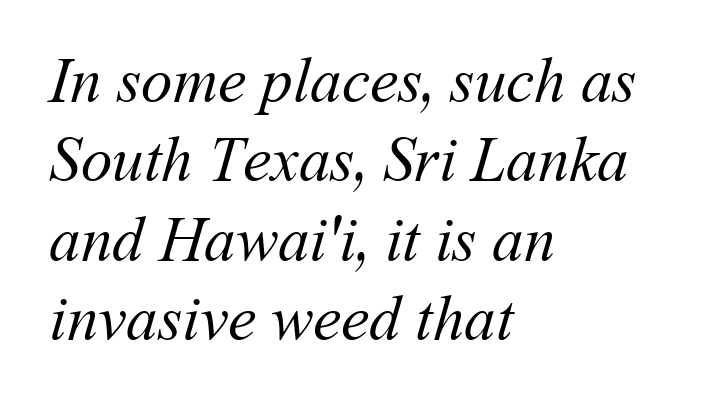
{"bold": "no", "weight": "regular", "width": "normal", "stroke_contrast": "medium", "x_height": "medium", "monospaced": "no", "underline": "no", "align": "left", "line_spacing": "normal", "line_spacing_ratio": 1.26, "letter_spacing": "normal", "letter_spacing_em": 0.0, "glyph_px": 63}
